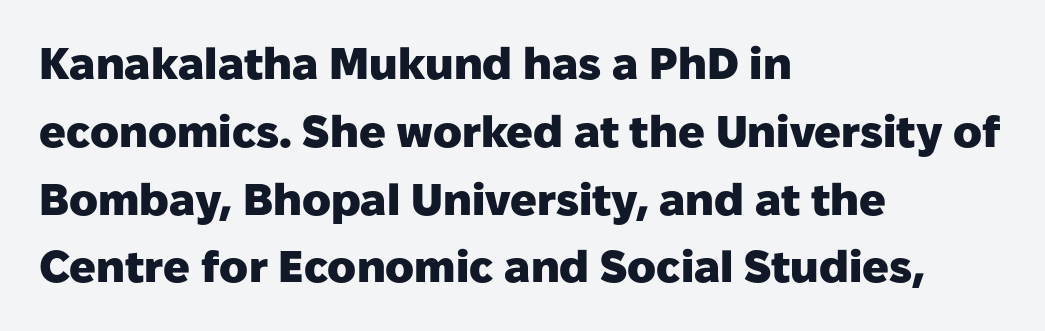
The rendering keeps characters at their native spacing. The passage shown is typeset with a sans-serif family. Stroke thickness is high; the sample reads as a true bold. The space directly below the letters is spotless. The typography opts for an upright posture over an oblique one. Reading down the column, the eye jumps a familiar distance to each next line.
